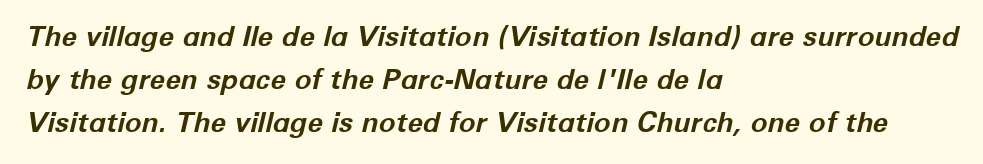
{"italic": "yes", "lean": "right", "slant_degrees": 12, "bold": "yes", "weight": "bold", "width": "normal", "stroke_contrast": "low", "x_height": "medium", "monospaced": "no", "underline": "no", "align": "left", "line_spacing": "normal", "line_spacing_ratio": 1.54, "letter_spacing": "normal", "letter_spacing_em": 0.0, "glyph_px": 28}
